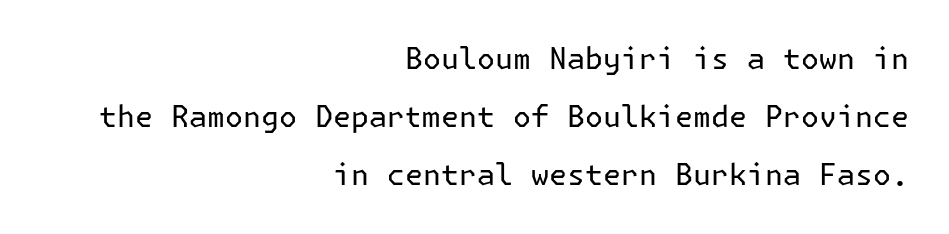
The image shows 30 px regular-weight sans-serif type, upright; set right-aligned, loose line spacing (1.93x), normal letter spacing, not underlined; low stroke contrast and a medium x-height.
